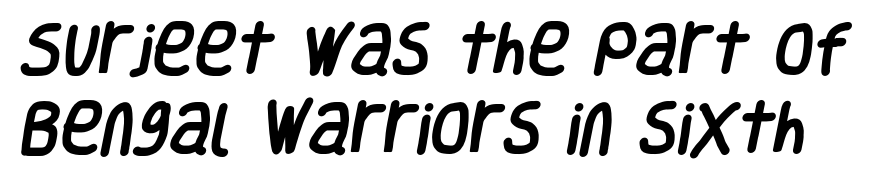
{"serif": "no", "width": "condensed", "stroke_contrast": "low", "x_height": "large", "monospaced": "no", "underline": "no", "line_spacing": "normal", "line_spacing_ratio": 1.38, "letter_spacing": "normal", "letter_spacing_em": 0.0, "glyph_px": 57}
